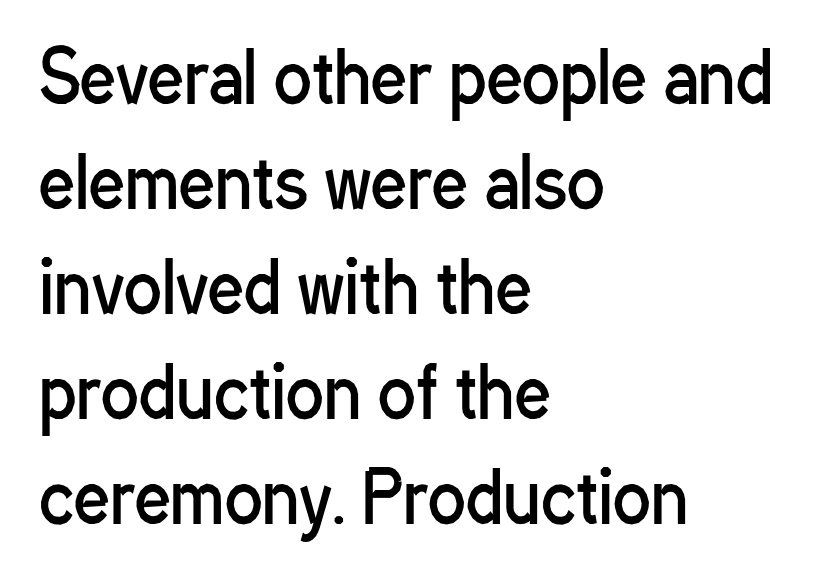
{"serif": "no", "italic": "no", "bold": "no", "weight": "regular", "width": "condensed", "stroke_contrast": "low", "x_height": "medium", "monospaced": "no", "underline": "no", "align": "left", "line_spacing": "normal", "line_spacing_ratio": 1.5, "letter_spacing": "normal", "letter_spacing_em": 0.0, "glyph_px": 70}
